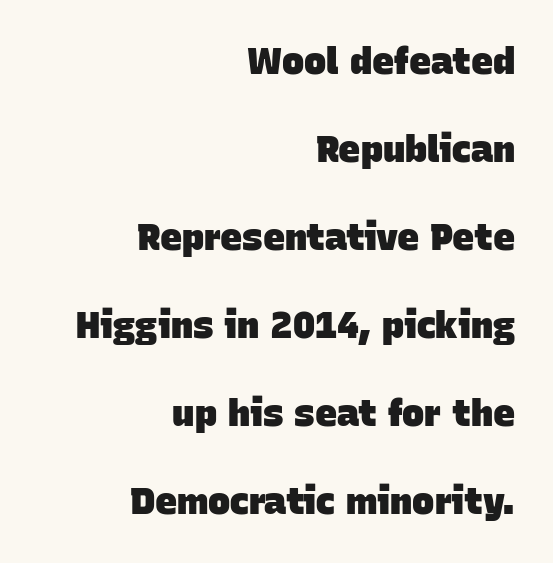
Between one letter and the next there's only the usual sliver of space. These lines are rendered in a variable-pitch font. Note: no serifs on the glyphs. Descender tails drop into unmarked territory. Which margin do the lines hug? The right one — the left edge is uneven.
